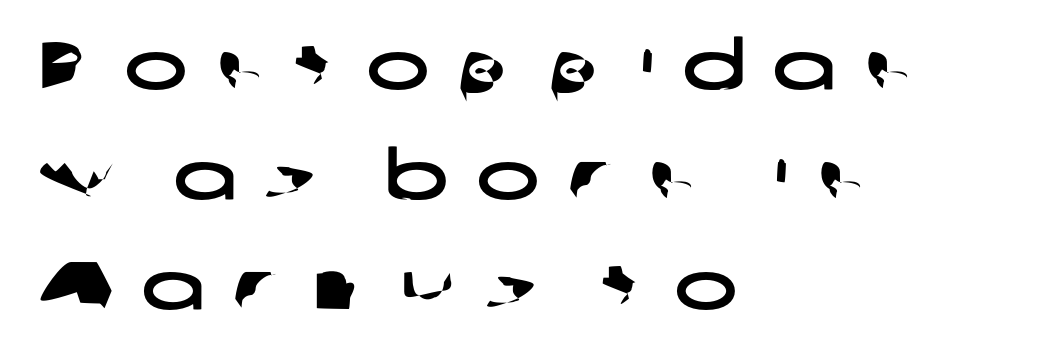
{"serif": "no", "width": "wide", "stroke_contrast": "low", "x_height": "medium", "monospaced": "no", "underline": "no", "align": "left", "line_spacing": "normal", "line_spacing_ratio": 1.64, "letter_spacing": "wide", "letter_spacing_em": 0.42, "glyph_px": 67}
